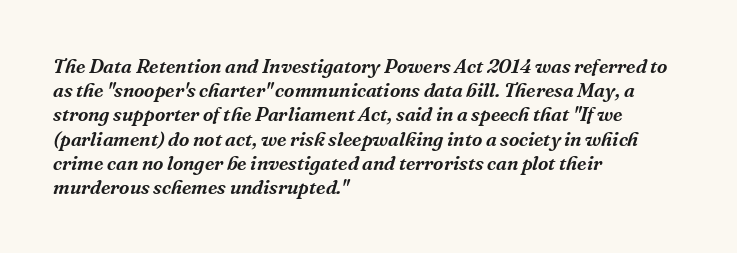
Q: Is the text italic (slanted)? A: Yes, it leans right by about 16 degrees.
Q: Is the text underlined? A: No.
Q: How is the paragraph aligned? A: Left-aligned.
Q: Is the spacing between letters normal or unusually wide? A: Normal.
